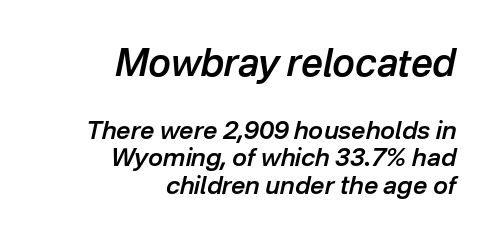
The image shows 38 px semibold type, italic (leaning right); set right-aligned, tight line spacing (1.11x), normal letter spacing, not underlined; the first (top) block is 1.52x larger; low stroke contrast and a medium x-height.
